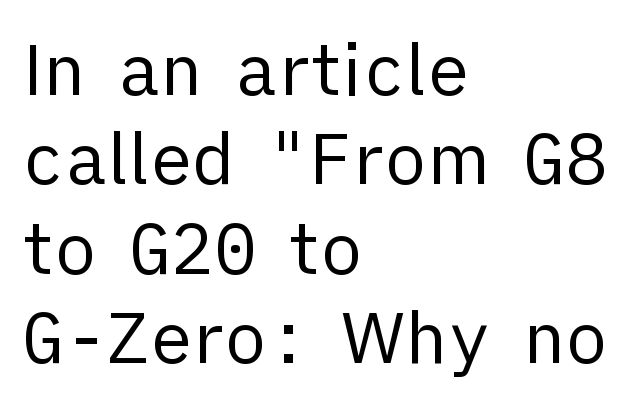
Q: Is the text bold? A: No.
Q: Is the text italic (slanted)? A: No, it is upright.
Q: Is the typeface a serif or a sans-serif typeface? A: Sans-serif.
Q: Is the text underlined? A: No.
Q: How is the paragraph aligned? A: Left-aligned.
Q: Is the spacing between letters normal or unusually wide? A: Normal.
Q: Is the spacing between lines tight, normal or loose? A: Normal.
Q: Width (condensed, normal, or wide)? A: Normal.
Q: Stroke contrast? A: Low.
Q: x-height? A: Medium.
Q: Monospaced? A: No.
